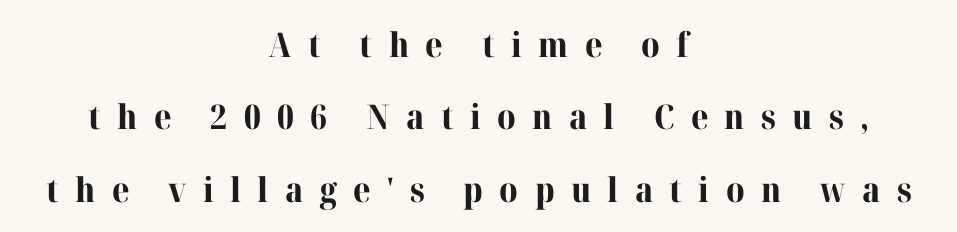
{"serif": "yes", "italic": "no", "bold": "yes", "weight": "bold", "width": "normal", "stroke_contrast": "high", "x_height": "medium", "monospaced": "no", "underline": "no", "align": "center", "line_spacing": "loose", "line_spacing_ratio": 2.13, "letter_spacing": "wide", "letter_spacing_em": 0.48, "glyph_px": 34}
